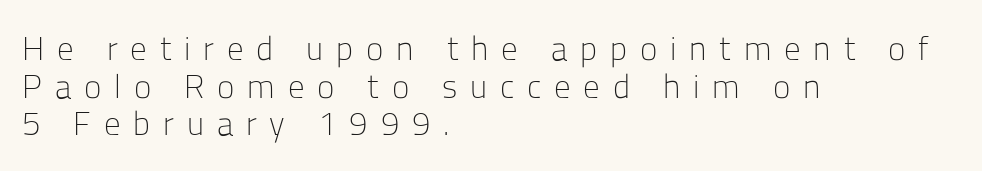
The image shows 33 px light sans-serif type, upright; set left-aligned, tight line spacing (1.14x), unusually wide letter spacing (+0.39 em), not underlined; low stroke contrast and a medium x-height.
